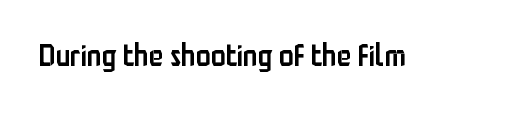
The image shows 30 px semibold, condensed sans-serif type, upright; set normal letter spacing, not underlined; low stroke contrast and a medium x-height.
